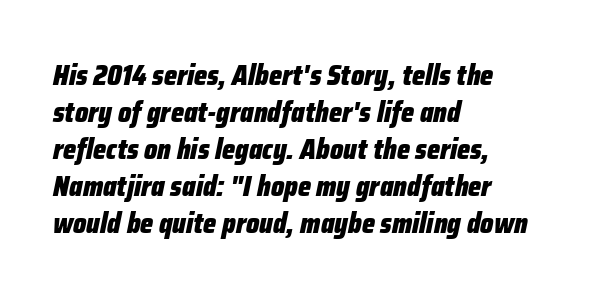
Evenly set lines give the paragraph a standard silhouette. The axis of the letterforms is tilted away from vertical. Every row of glyphs begins at an identical x-position on the left. The baseline area is clear. Each glyph is drawn with heavy, bold strokes.
